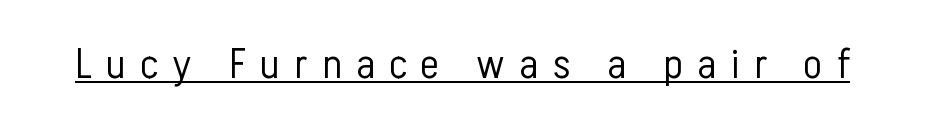
{"serif": "no", "italic": "no", "bold": "no", "weight": "light", "width": "condensed", "stroke_contrast": "low", "x_height": "medium", "monospaced": "no", "underline": "yes", "letter_spacing": "wide", "letter_spacing_em": 0.34, "glyph_px": 43}
